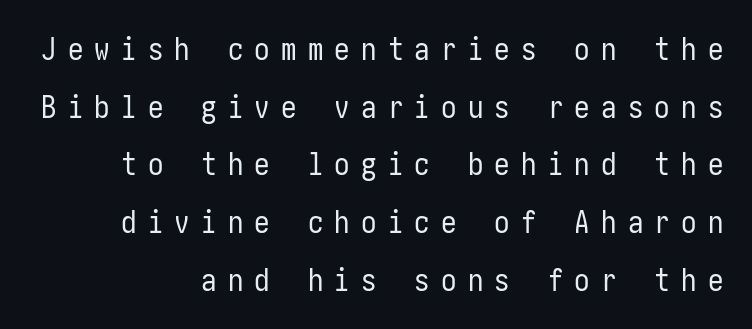
{"serif": "no", "italic": "no", "bold": "no", "weight": "regular", "width": "condensed", "stroke_contrast": "low", "x_height": "medium", "underline": "no", "align": "right", "line_spacing_ratio": 1.86, "letter_spacing": "wide", "letter_spacing_em": 0.36, "glyph_px": 31}
